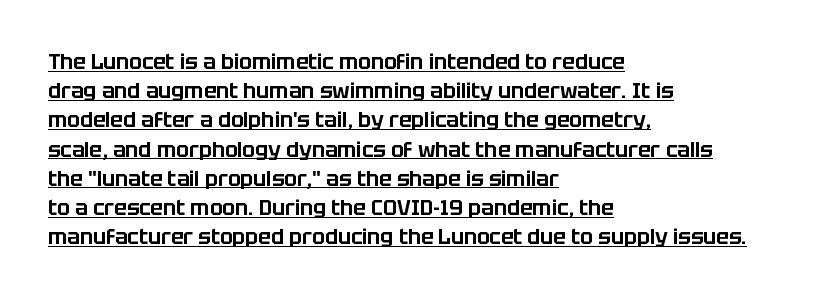
{"italic": "no", "underline": "yes", "align": "left", "line_spacing": "normal", "line_spacing_ratio": 1.39, "letter_spacing": "normal", "letter_spacing_em": 0.0, "glyph_px": 21}
